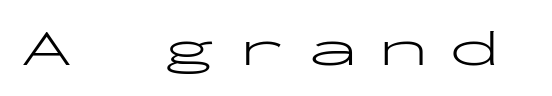
The image shows 51 px light, wide sans-serif type, upright, monospaced; set unusually wide letter spacing (+0.4 em), not underlined; low stroke contrast and a medium x-height.
